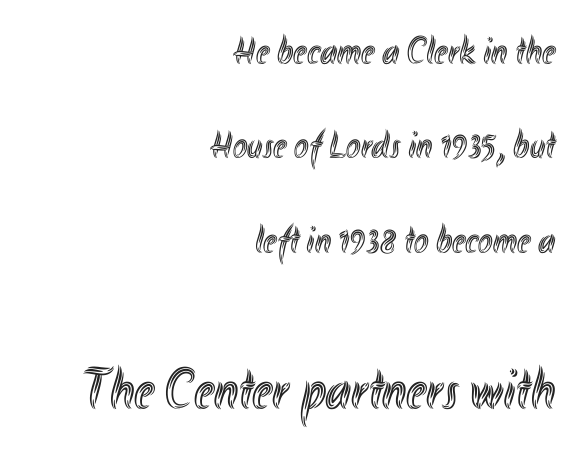
{"width": "condensed", "x_height": "small", "monospaced": "no", "underline": "no", "align": "right", "line_spacing": "loose", "line_spacing_ratio": 2.42, "letter_spacing": "normal", "letter_spacing_em": 0.0, "larger_block": "second", "size_ratio": 1.49, "glyph_px": 58}
